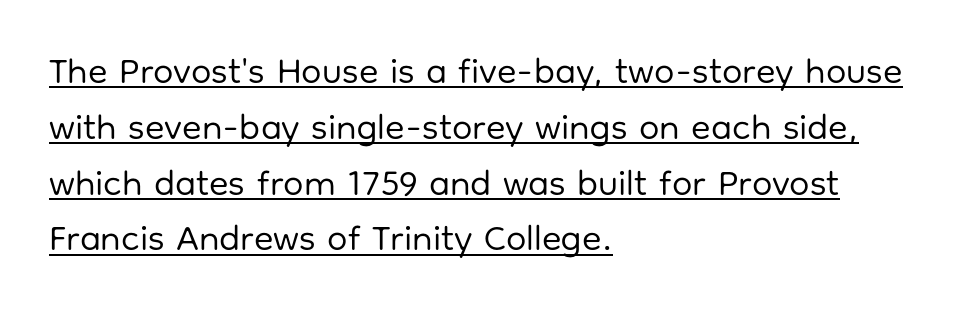
{"serif": "no", "italic": "no", "bold": "no", "weight": "regular", "width": "normal", "stroke_contrast": "low", "x_height": "medium", "monospaced": "no", "underline": "yes", "align": "left", "line_spacing": "normal", "line_spacing_ratio": 1.55, "letter_spacing": "normal", "letter_spacing_em": 0.0, "glyph_px": 36}
